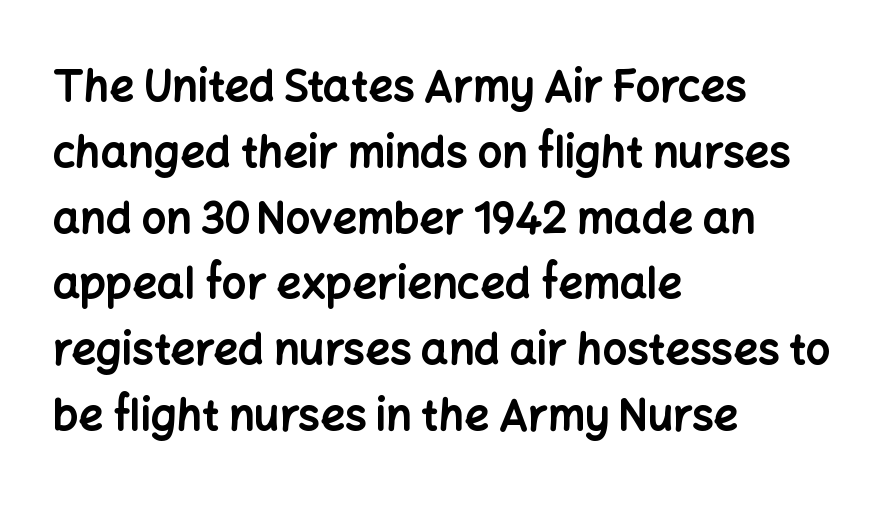
Q: Is the text bold? A: Yes.
Q: Is the text italic (slanted)? A: No, it is upright.
Q: Is the typeface a serif or a sans-serif typeface? A: Sans-serif.
Q: Is the text underlined? A: No.
Q: How is the paragraph aligned? A: Left-aligned.
Q: Is the spacing between letters normal or unusually wide? A: Normal.
Q: Is the spacing between lines tight, normal or loose? A: Normal.
Q: Width (condensed, normal, or wide)? A: Normal.
Q: Stroke contrast? A: Low.
Q: x-height? A: Medium.
Q: Monospaced? A: No.
